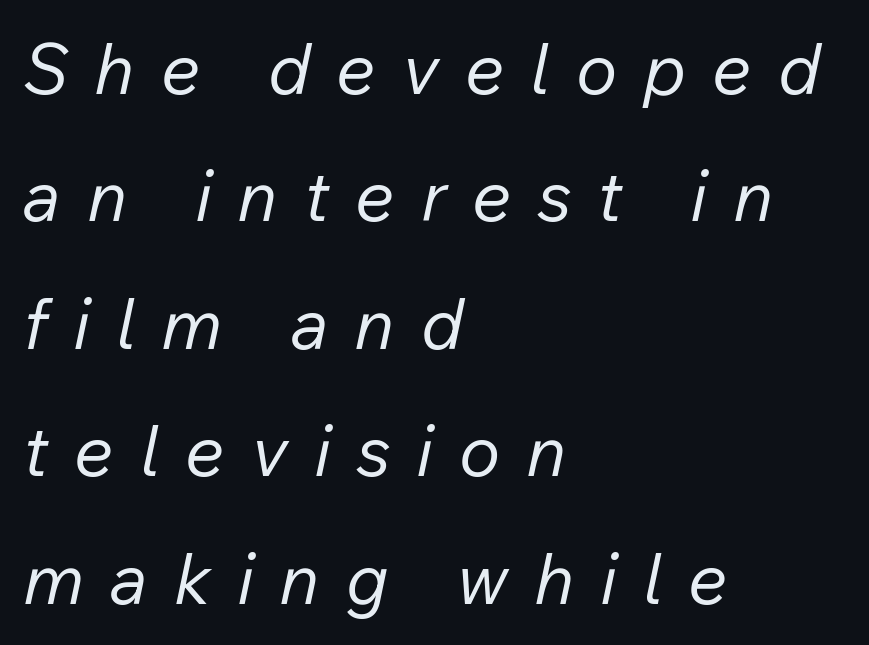
The image shows 70 px regular-weight type, italic (leaning right); set left-aligned, line spacing 1.82x, unusually wide letter spacing (+0.37 em), not underlined; low stroke contrast and a medium x-height.
